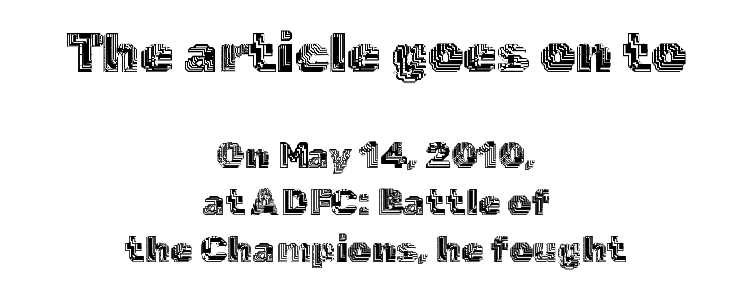
{"italic": "no", "width": "normal", "x_height": "medium", "monospaced": "no", "underline": "no", "align": "center", "line_spacing": "normal", "line_spacing_ratio": 1.26, "letter_spacing": "normal", "letter_spacing_em": 0.0, "larger_block": "first", "size_ratio": 1.49, "glyph_px": 55}
